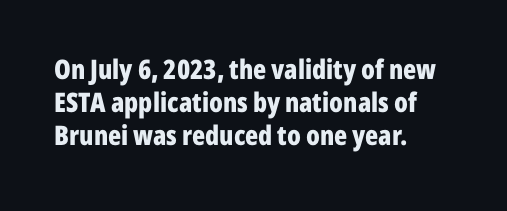
{"italic": "no", "bold": "yes", "underline": "no", "align": "left", "line_spacing_ratio": 1.22, "letter_spacing": "normal", "letter_spacing_em": 0.0, "glyph_px": 27}
